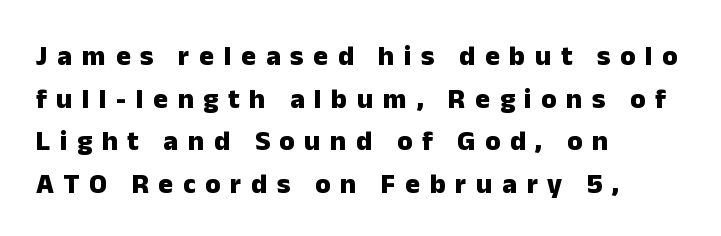
{"serif": "no", "italic": "no", "bold": "yes", "weight": "heavy", "width": "normal", "stroke_contrast": "low", "x_height": "medium", "monospaced": "no", "underline": "no", "align": "left", "line_spacing": "normal", "line_spacing_ratio": 1.52, "letter_spacing": "wide", "letter_spacing_em": 0.34, "glyph_px": 28}
